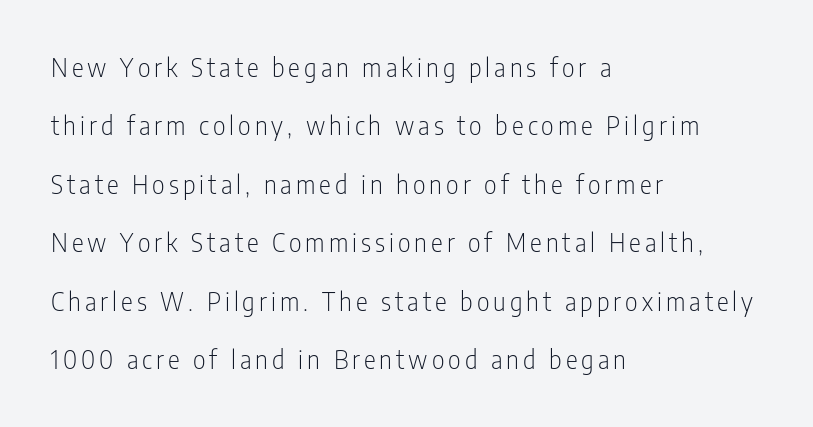
The image shows 25 px text type, upright; set left-aligned, loose line spacing (2.34x), not underlined.
